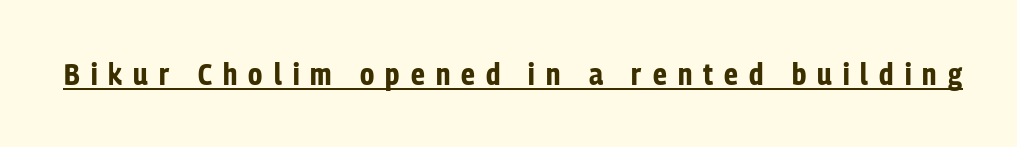
On the weight axis this lands at bold, roughly 700. The glyphs are accompanied by a horizontal stroke just below them. Upright lettering throughout. There is plenty of visible air inserted between adjacent glyphs.
